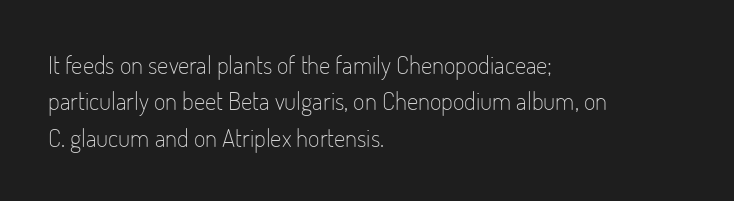
The image shows 25 px text type, upright; set left-aligned, normal line spacing (1.46x), normal letter spacing, not underlined.
